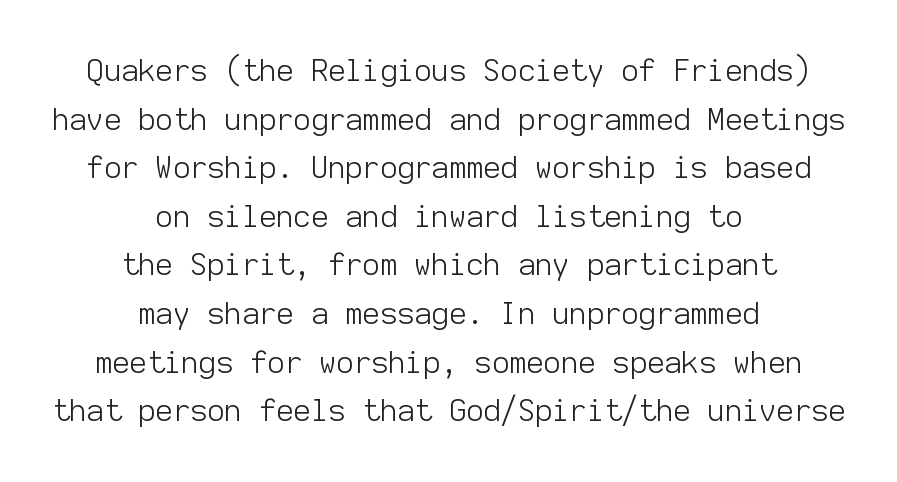
This sample uses a sans-serif face. Every character sits straight up, as roman type does. Looks like terminal output: every glyph gets an equal slot. The designer left line spacing at the default. A bare baseline throughout the passage. Does the copy run flush right? No — it is centered line by line.
